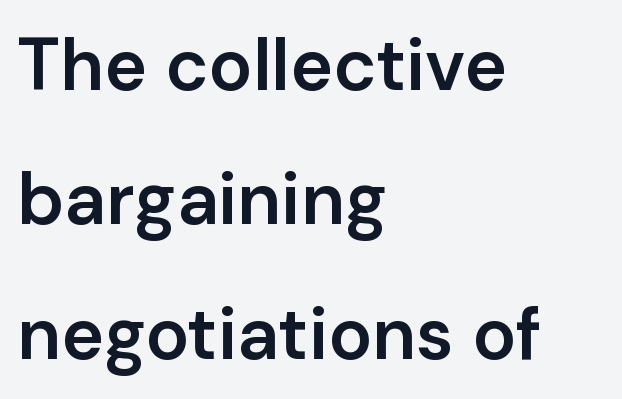
No italicization has been applied; the sample stays upright. The glyphs in this specimen are sans serif. Nobody drew a line under any word here. Varying glyph widths throughout — classic text-font behaviour. Words appear dense and cohesive because spacing is normal. The glyphs have the mass of a demibold cut, below bold.
